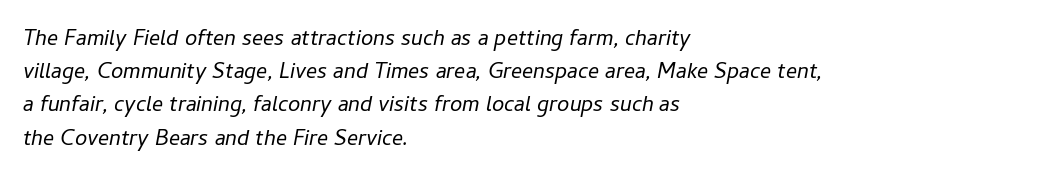
{"italic": "yes", "lean": "right", "slant_degrees": 11, "bold": "no", "underline": "no", "align": "left", "line_spacing": "normal", "line_spacing_ratio": 1.51, "letter_spacing": "normal", "letter_spacing_em": 0.0, "glyph_px": 22}
